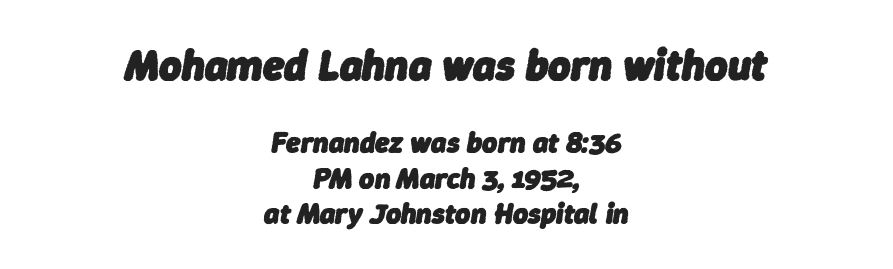
This rendering uses center alignment, leaving both contours irregular but symmetric. Looking at the ascenders, they clearly lean. The gap between lines stays unmarked. Nobody touched the tracking dial on this one. Type size steps down from the first block to the second. Is this a fixed-width face? No — the glyphs have proportional, varying widths.
